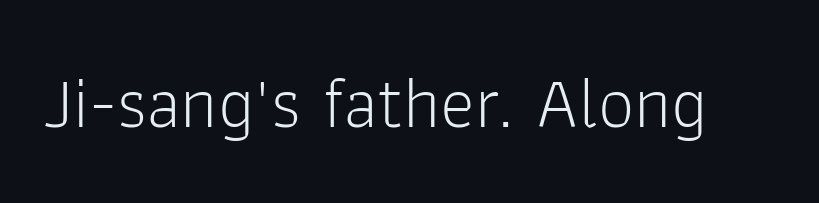
The strip under each line holds only bare page. A roman cut, with each character standing at attention. What stands out about the letter spacing? Nothing — it is the standard amount. Weight: regular or lighter.
